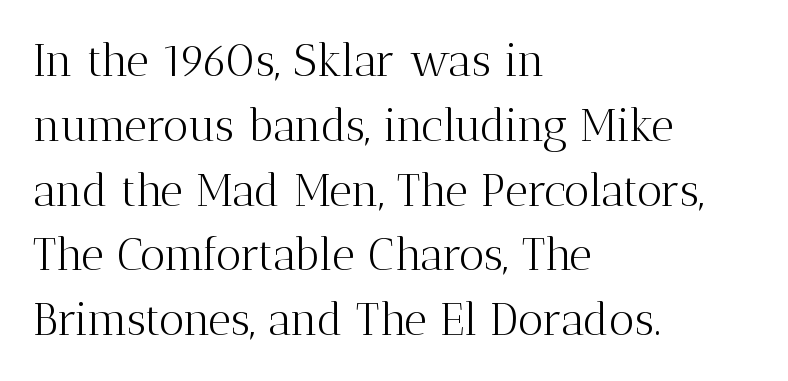
{"serif": "yes", "italic": "no", "bold": "no", "weight": "light", "width": "normal", "stroke_contrast": "medium", "x_height": "medium", "monospaced": "no", "underline": "no", "align": "left", "line_spacing": "normal", "line_spacing_ratio": 1.44, "letter_spacing": "normal", "letter_spacing_em": 0.0, "glyph_px": 45}
